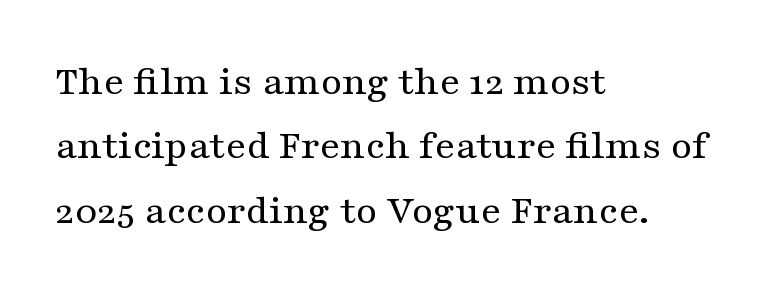
Leftover space on each line is placed entirely after the last word. Looks like regular typesetting: each glyph gets only the width it needs. Honestly, the row spacing looks completely unremarkable. Weight: not bold — regular or lighter. Short note: letters normally spaced.
